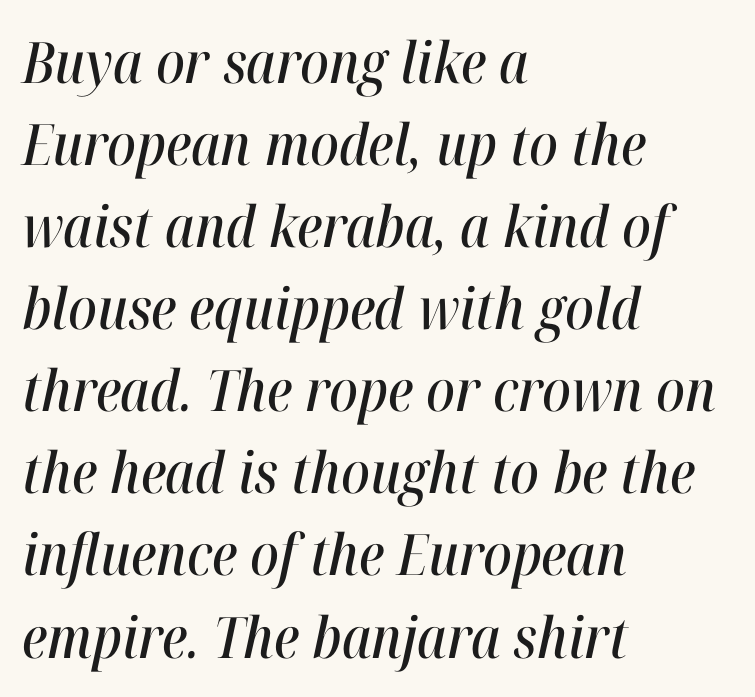
{"italic": "yes", "lean": "right", "slant_degrees": 12, "width": "condensed", "stroke_contrast": "high", "x_height": "medium", "monospaced": "no", "underline": "no", "align": "left", "line_spacing": "normal", "line_spacing_ratio": 1.44, "letter_spacing": "normal", "letter_spacing_em": 0.0, "glyph_px": 57}
